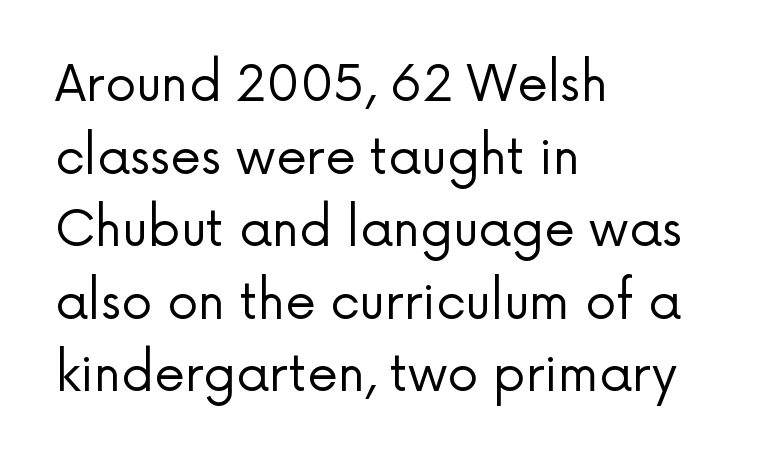
Q: Is the text bold? A: No.
Q: Is the text italic (slanted)? A: No, it is upright.
Q: Is the typeface a serif or a sans-serif typeface? A: Sans-serif.
Q: Is the text underlined? A: No.
Q: How is the paragraph aligned? A: Left-aligned.
Q: Is the spacing between letters normal or unusually wide? A: Normal.
Q: Is the spacing between lines tight, normal or loose? A: Normal.
Q: Width (condensed, normal, or wide)? A: Normal.
Q: Stroke contrast? A: Low.
Q: x-height? A: Medium.
Q: Monospaced? A: No.
